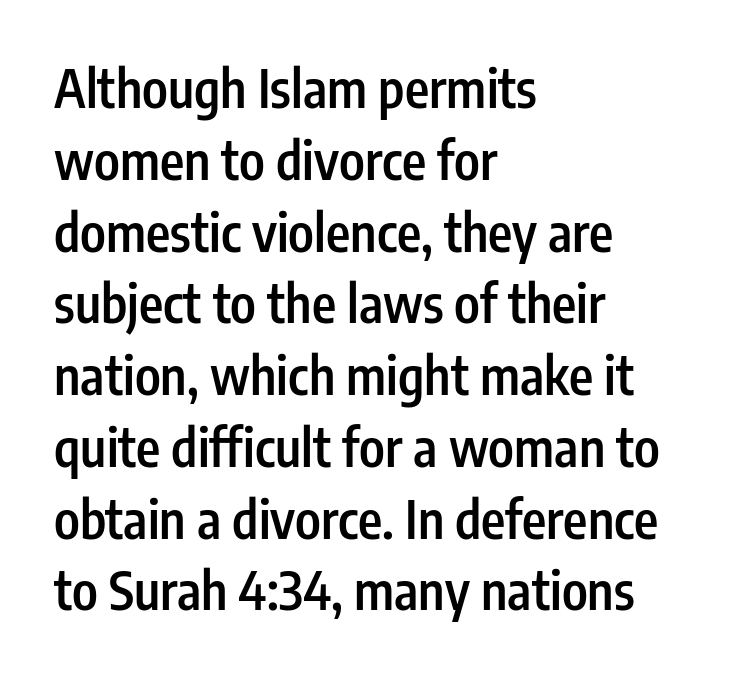
{"serif": "no", "italic": "no", "bold": "semi", "weight": "semibold", "width": "condensed", "stroke_contrast": "low", "x_height": "medium", "monospaced": "no", "underline": "no", "align": "left", "line_spacing": "normal", "line_spacing_ratio": 1.38, "letter_spacing": "normal", "letter_spacing_em": 0.0, "glyph_px": 52}
